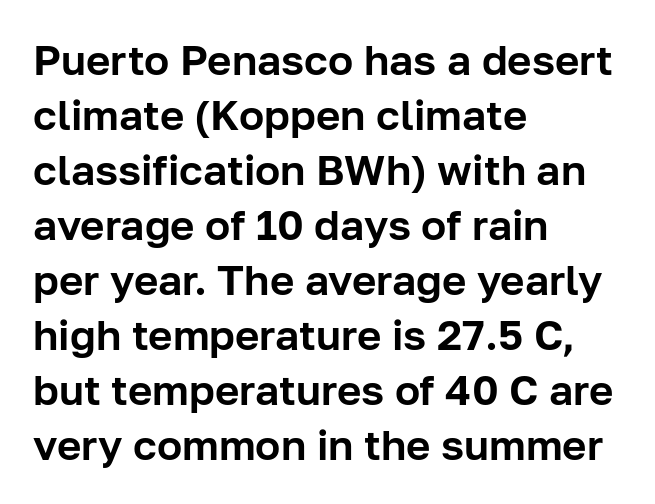
There is no visible air inserted between adjacent glyphs. Stroke terminals: plain, sans-serif. Vertically, the passage feels balanced, rows spaced as you'd expect. A typesetter would call this proportional, since set widths differ per character. The type sits square on the baseline with zero lean.
